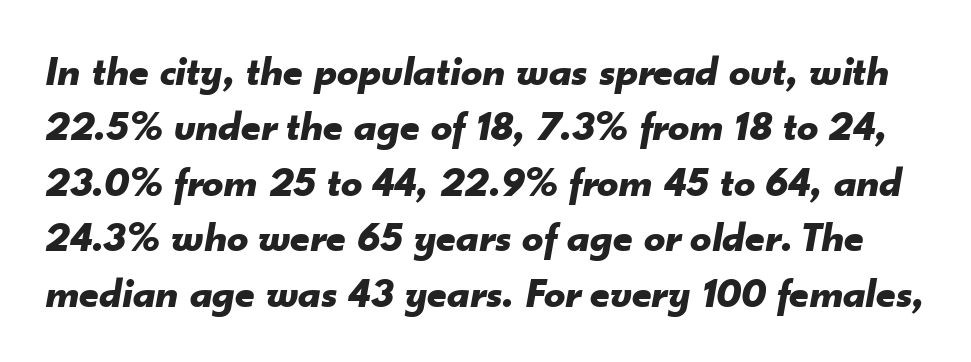
Q: Is the text bold? A: Yes.
Q: Is the text italic (slanted)? A: Yes, it leans right by about 10 degrees.
Q: Is the text underlined? A: No.
Q: Is the spacing between letters normal or unusually wide? A: Normal.
Q: Is the spacing between lines tight, normal or loose? A: Normal.
Q: Width (condensed, normal, or wide)? A: Normal.
Q: Stroke contrast? A: Low.
Q: x-height? A: Small.
Q: Monospaced? A: No.
